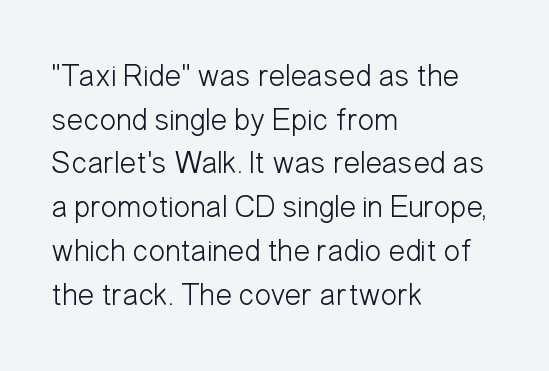
The image shows 31 px light, condensed sans-serif type, upright; set left-aligned, normal line spacing (1.41x), normal letter spacing, not underlined; low stroke contrast and a medium x-height.
